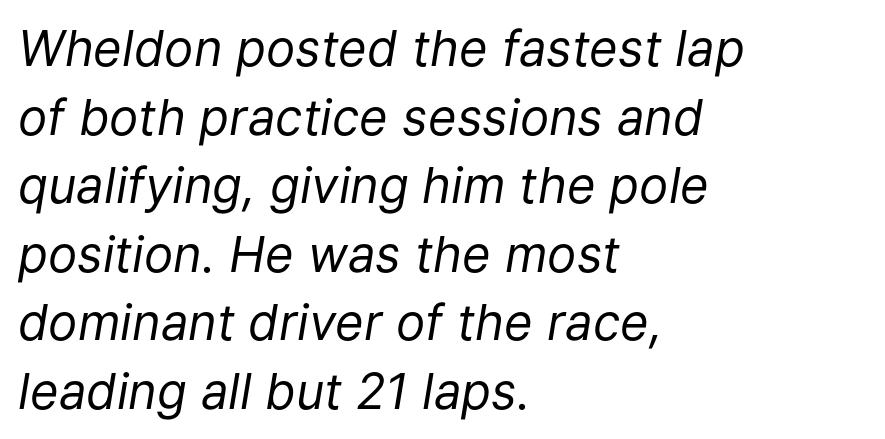
Is the type heavy? It reads as light-to-regular instead. Varying glyph widths throughout — classic text-font behaviour. An italicized treatment has been applied to the whole sample. The block of text has a typical density, with ordinary space between rows.
